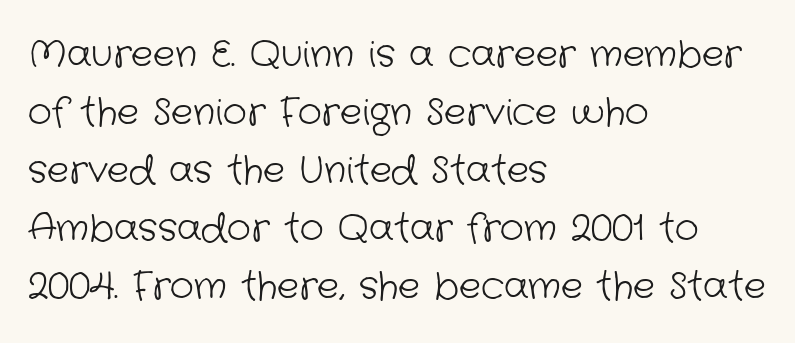
Any mark beneath the type? The region is blank. Heaviness? Minimal to ordinary, like unemphasized prose. The letters advance in unequal steps, a hallmark of proportional type. Type style note: lacks serifs. Honestly, the row spacing looks completely unremarkable.
